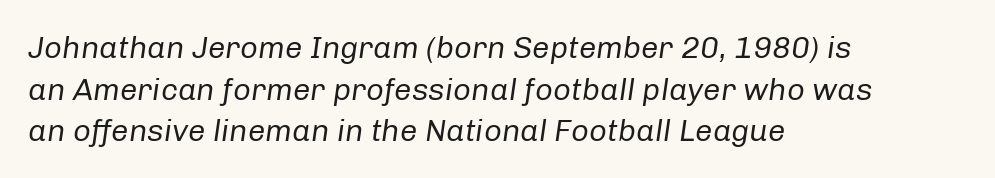
{"italic": "yes", "lean": "right", "slant_degrees": 8, "bold": "no", "weight": "regular", "width": "normal", "stroke_contrast": "low", "x_height": "medium", "monospaced": "no", "underline": "no", "align": "left", "line_spacing": "normal", "line_spacing_ratio": 1.34, "letter_spacing": "normal", "letter_spacing_em": 0.0, "glyph_px": 31}
